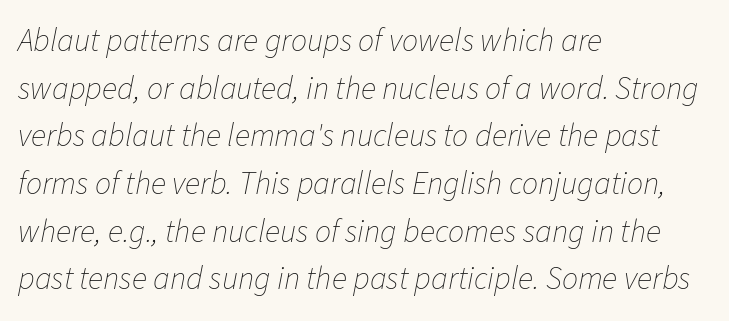
Caption: face not bold, strokes unweighted. Here the designer chose a conventional face with non-uniform glyph widths. Honestly, the letter spacing is just normal — you wouldn't notice it. This sample keeps an unexceptional amount of space between lines. Reading down the block, your eye returns to a fixed left position each line.
